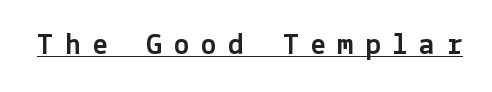
Q: Is the text italic (slanted)? A: No, it is upright.
Q: Is the typeface a serif or a sans-serif typeface? A: Sans-serif.
Q: Is the text underlined? A: Yes.
Q: Is the spacing between letters normal or unusually wide? A: Unusually wide.
Q: Width (condensed, normal, or wide)? A: Normal.
Q: x-height? A: Medium.
